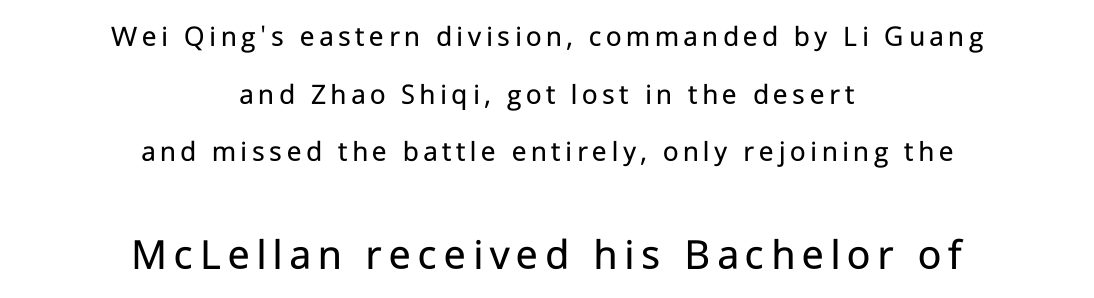
{"serif": "no", "italic": "no", "bold": "no", "weight": "regular", "width": "normal", "stroke_contrast": "low", "x_height": "medium", "monospaced": "no", "underline": "no", "align": "center", "line_spacing": "loose", "line_spacing_ratio": 1.92, "larger_block": "second", "size_ratio": 1.5, "glyph_px": 45}
